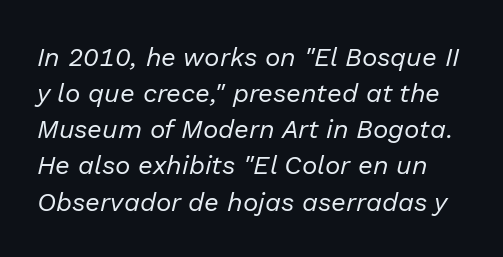
{"italic": "yes", "lean": "right", "slant_degrees": 13, "bold": "no", "underline": "no", "line_spacing": "normal", "line_spacing_ratio": 1.39, "letter_spacing": "normal", "letter_spacing_em": 0.0, "glyph_px": 26}
